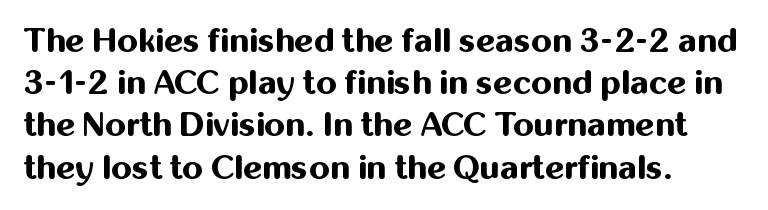
{"serif": "no", "italic": "no", "bold": "yes", "weight": "bold", "width": "normal", "stroke_contrast": "medium", "x_height": "medium", "monospaced": "no", "underline": "no", "line_spacing": "normal", "line_spacing_ratio": 1.28, "letter_spacing": "normal", "letter_spacing_em": 0.0, "glyph_px": 33}
